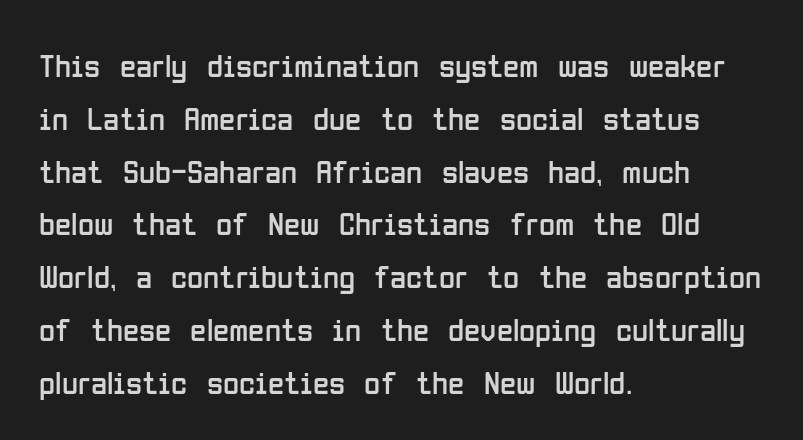
Q: Is the text bold? A: No.
Q: Is the text italic (slanted)? A: No, it is upright.
Q: Is the typeface a serif or a sans-serif typeface? A: Sans-serif.
Q: Is the text underlined? A: No.
Q: How is the paragraph aligned? A: Left-aligned.
Q: Is the spacing between letters normal or unusually wide? A: Normal.
Q: Is the spacing between lines tight, normal or loose? A: Normal.
Q: Width (condensed, normal, or wide)? A: Condensed.
Q: Stroke contrast? A: Low.
Q: x-height? A: Medium.
Q: Monospaced? A: No.
